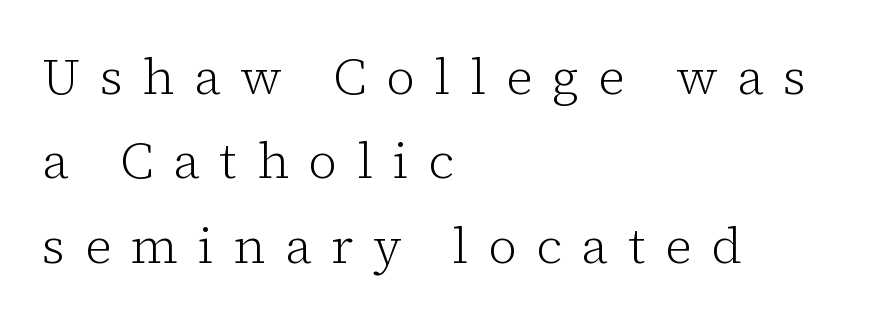
Q: Is the text bold? A: No.
Q: Is the text italic (slanted)? A: No, it is upright.
Q: Is the typeface a serif or a sans-serif typeface? A: Serif.
Q: Is the text underlined? A: No.
Q: How is the paragraph aligned? A: Left-aligned.
Q: Is the spacing between letters normal or unusually wide? A: Unusually wide.
Q: Is the spacing between lines tight, normal or loose? A: Normal.
Q: Width (condensed, normal, or wide)? A: Normal.
Q: Stroke contrast? A: Low.
Q: x-height? A: Medium.
Q: Monospaced? A: No.
